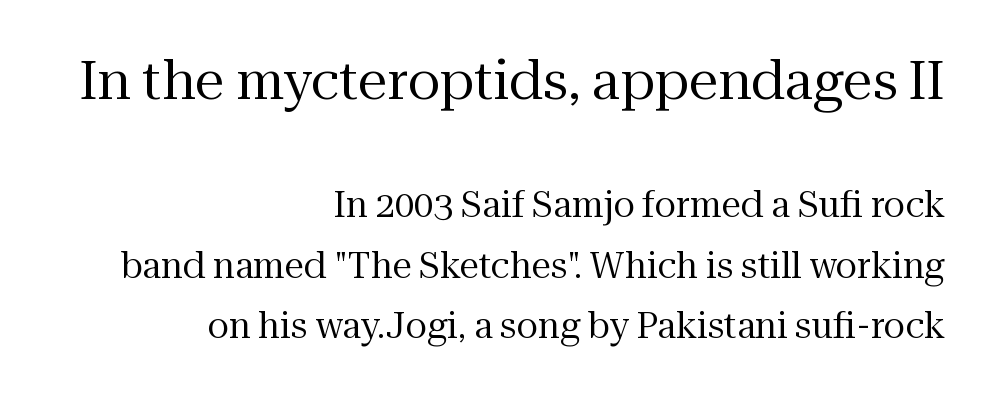
The image shows 53 px regular-weight serif type, upright; set right-aligned, line spacing 1.74x, normal letter spacing, not underlined; the first (top) block is 1.51x larger; medium stroke contrast and a medium x-height.
